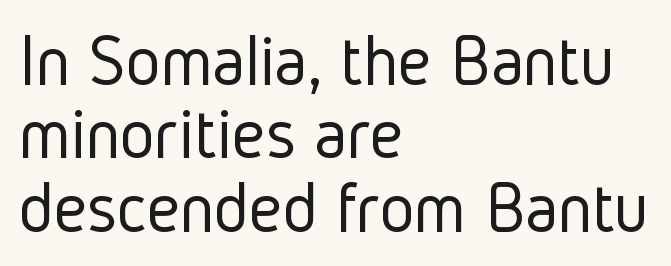
Quick note: interline space is minimal. A bare baseline throughout the passage. Varying glyph widths throughout — classic text-font behaviour. Teacher's note: observe the even left margin — that is flush-left alignment. The type family on display is of the sans-serif kind. This is the regular roman posture of the typeface.
